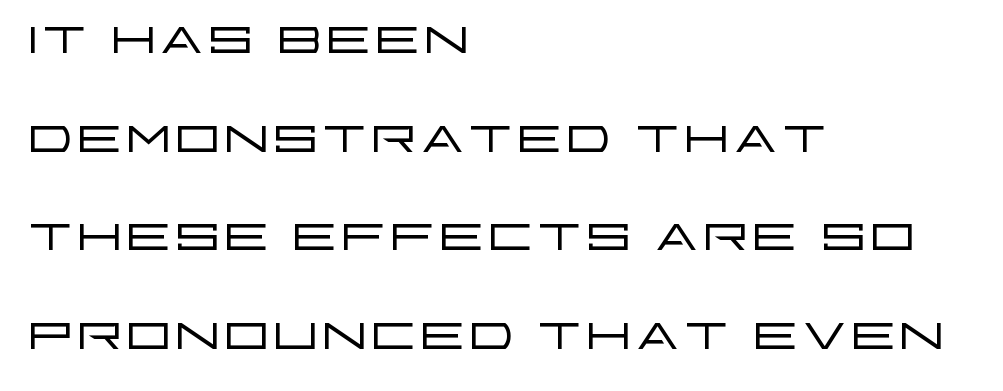
Anything drawn beneath the words? Only blank space. Here the glyphs are tracked normally, forming tight word shapes. All the whitespace from short lines collects on the right. The letters look calm and open, with moderate or lighter stems. Students, observe: this is what conventionally led text looks like.
